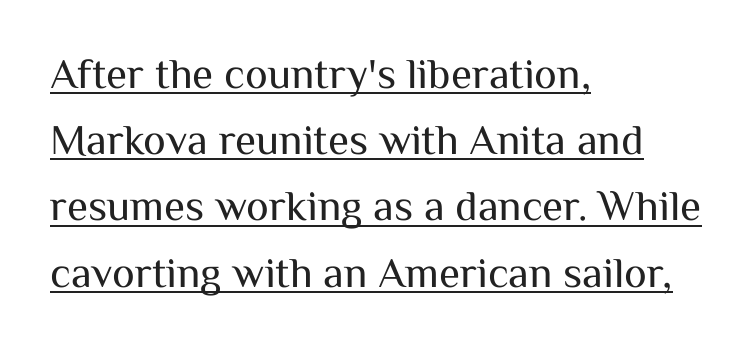
{"serif": "no", "italic": "no", "bold": "no", "weight": "regular", "width": "normal", "stroke_contrast": "medium", "x_height": "medium", "monospaced": "no", "underline": "yes", "align": "left", "line_spacing": "normal", "line_spacing_ratio": 1.54, "letter_spacing": "normal", "letter_spacing_em": 0.0, "glyph_px": 43}
